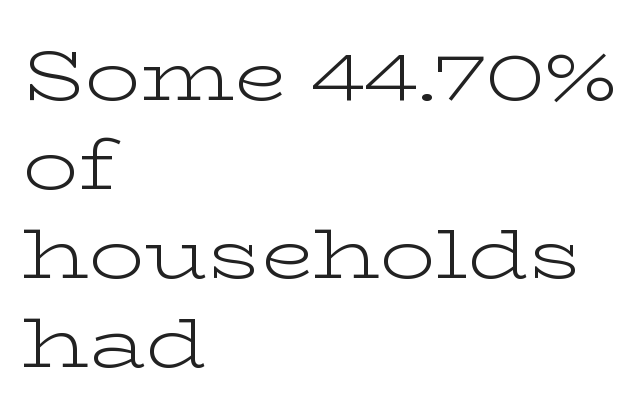
Q: Is the text bold? A: No.
Q: Is the text italic (slanted)? A: No, it is upright.
Q: Is the typeface a serif or a sans-serif typeface? A: Serif.
Q: Is the text underlined? A: No.
Q: How is the paragraph aligned? A: Left-aligned.
Q: Is the spacing between letters normal or unusually wide? A: Normal.
Q: Is the spacing between lines tight, normal or loose? A: Normal.
Q: Width (condensed, normal, or wide)? A: Wide.
Q: Stroke contrast? A: Low.
Q: x-height? A: Medium.
Q: Monospaced? A: No.
